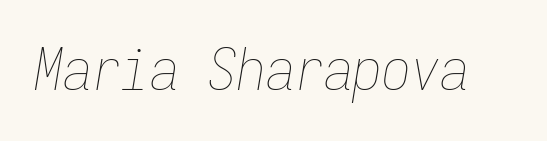
The image shows 58 px thin, condensed type, italic (leaning right), monospaced; set normal letter spacing, not underlined; low stroke contrast and a medium x-height.
